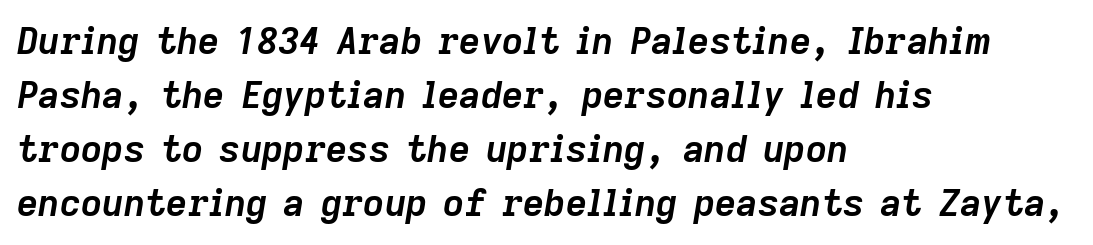
{"italic": "yes", "lean": "right", "slant_degrees": 9, "bold": "yes", "weight": "semibold", "width": "normal", "stroke_contrast": "low", "x_height": "medium", "monospaced": "no", "underline": "no", "align": "left", "line_spacing": "normal", "line_spacing_ratio": 1.46, "letter_spacing": "normal", "letter_spacing_em": 0.0, "glyph_px": 37}
